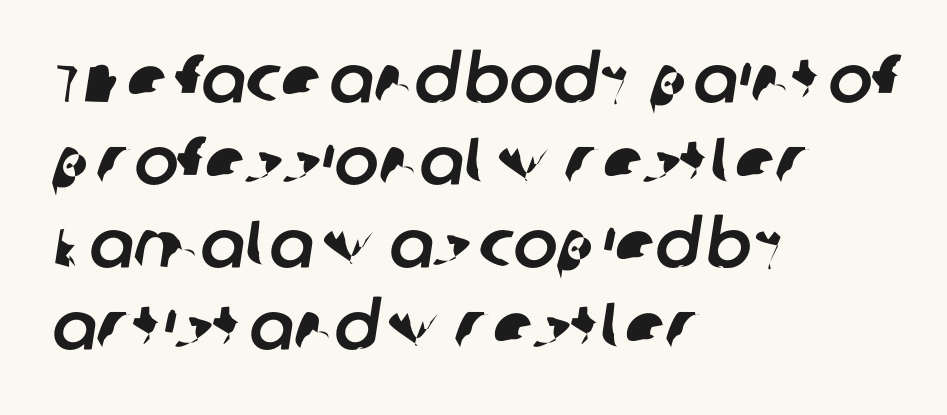
Q: Is the typeface a serif or a sans-serif typeface? A: Sans-serif.
Q: Is the text underlined? A: No.
Q: How is the paragraph aligned? A: Left-aligned.
Q: Is the spacing between letters normal or unusually wide? A: Normal.
Q: Is the spacing between lines tight, normal or loose? A: Normal.
Q: Width (condensed, normal, or wide)? A: Normal.
Q: Stroke contrast? A: Low.
Q: x-height? A: Large.
Q: Monospaced? A: No.
